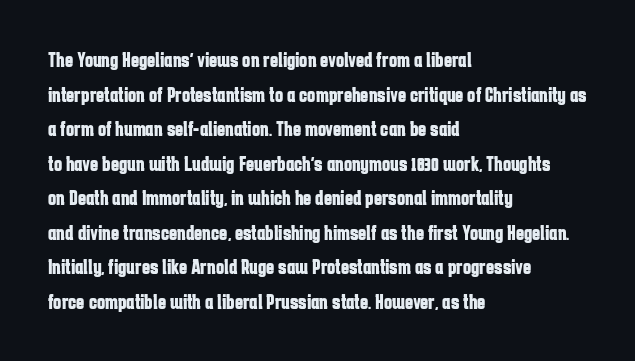
This sample uses an upright cut, with every glyph sitting square on the baseline. Whoever set this chose a conventional vertical rhythm. Students, note that the glyphs here touch the page at normal intervals. Strokes here are thick enough to call this a true bold.
